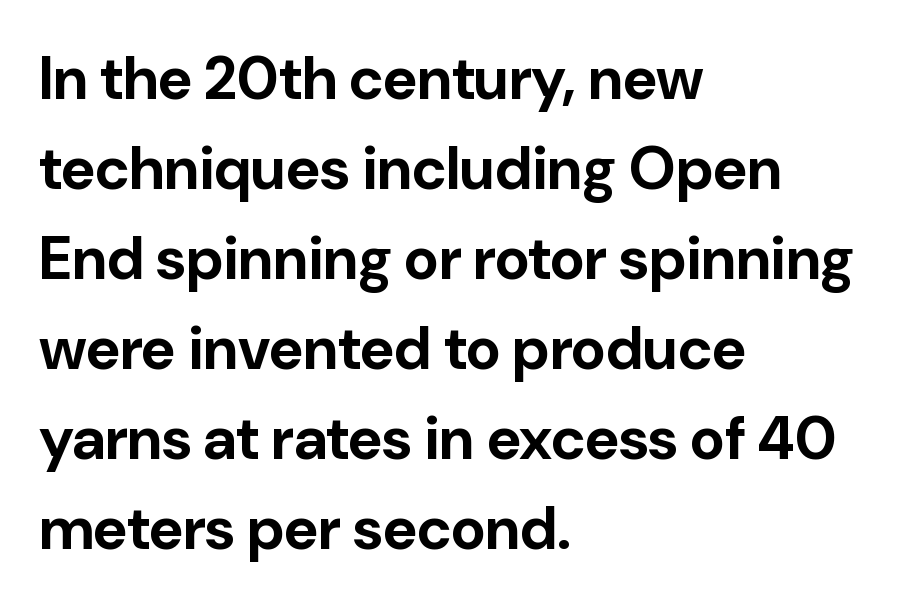
{"serif": "no", "italic": "no", "bold": "yes", "weight": "bold", "width": "normal", "stroke_contrast": "low", "x_height": "medium", "monospaced": "no", "underline": "no", "align": "left", "line_spacing": "normal", "line_spacing_ratio": 1.5, "letter_spacing": "normal", "letter_spacing_em": 0.0, "glyph_px": 60}
